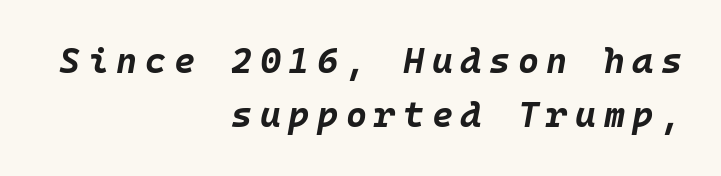
Q: Is the text bold? A: Yes.
Q: Is the text italic (slanted)? A: Yes, it leans right by about 10 degrees.
Q: Is the text underlined? A: No.
Q: How is the paragraph aligned? A: Right-aligned.
Q: Is the spacing between letters normal or unusually wide? A: Unusually wide.
Q: Is the spacing between lines tight, normal or loose? A: Normal.
Q: Width (condensed, normal, or wide)? A: Normal.
Q: Stroke contrast? A: Low.
Q: x-height? A: Large.
Q: Monospaced? A: Yes.
